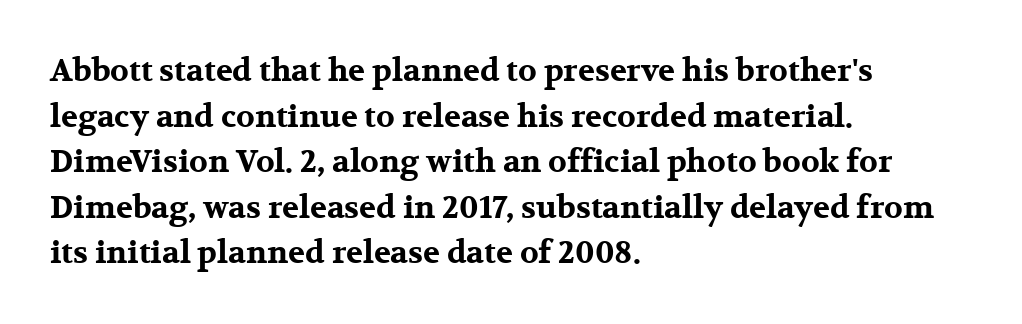
{"serif": "yes", "italic": "no", "bold": "yes", "weight": "bold", "width": "wide", "stroke_contrast": "medium", "x_height": "medium", "monospaced": "no", "underline": "no", "align": "left", "line_spacing": "normal", "line_spacing_ratio": 1.47, "letter_spacing": "normal", "letter_spacing_em": 0.0, "glyph_px": 31}
